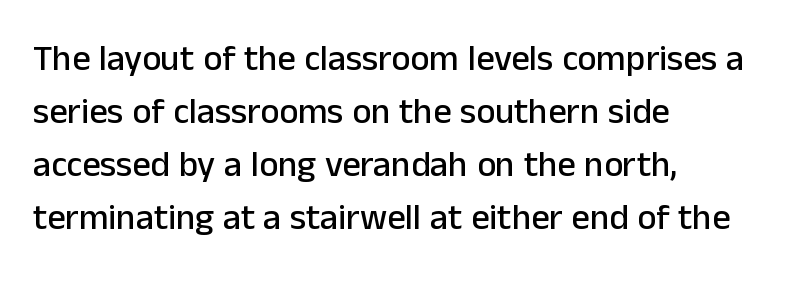
Normally led — the rows are evenly, conventionally spaced. Is this a fixed-width face? No — the glyphs have proportional, varying widths. Left-aligned paragraph, ragged on the right. The letters carry no serifs — their stems end cleanly without finishing strokes. Standard letterfit; no display-style spreading of the glyphs. It's the straight-up-and-down kind of type.
